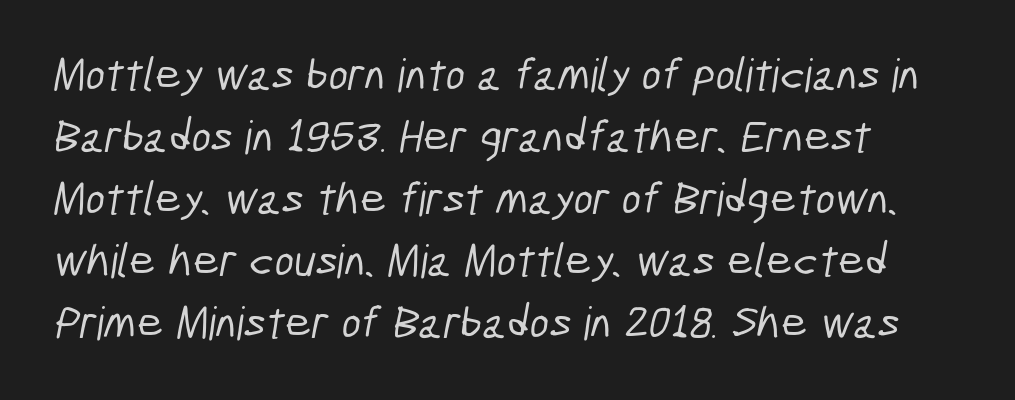
Q: Is the typeface a serif or a sans-serif typeface? A: Sans-serif.
Q: Is the text underlined? A: No.
Q: How is the paragraph aligned? A: Left-aligned.
Q: Is the spacing between letters normal or unusually wide? A: Normal.
Q: Is the spacing between lines tight, normal or loose? A: Normal.
Q: Width (condensed, normal, or wide)? A: Condensed.
Q: Stroke contrast? A: Low.
Q: x-height? A: Medium.
Q: Monospaced? A: No.
